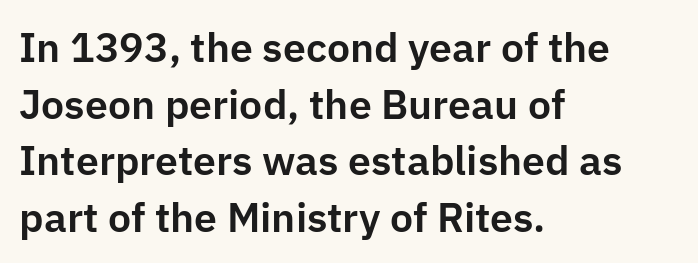
{"serif": "no", "italic": "no", "width": "normal", "stroke_contrast": "low", "x_height": "medium", "monospaced": "no", "underline": "no", "align": "left", "line_spacing": "normal", "line_spacing_ratio": 1.38, "letter_spacing": "normal", "letter_spacing_em": 0.0, "glyph_px": 41}
